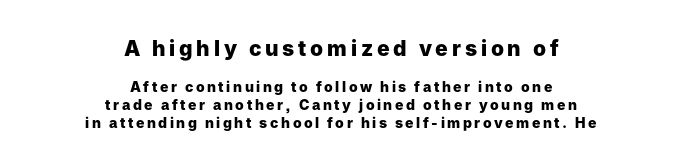
Q: Is the text bold? A: Yes.
Q: Is the text italic (slanted)? A: No, it is upright.
Q: Is the text underlined? A: No.
Q: How is the paragraph aligned? A: Centered.
Q: Is the spacing between lines tight, normal or loose? A: Normal.
Q: Which block of text is set in a larger size, the first (top) or the second (bottom)? A: The first (top) one.
